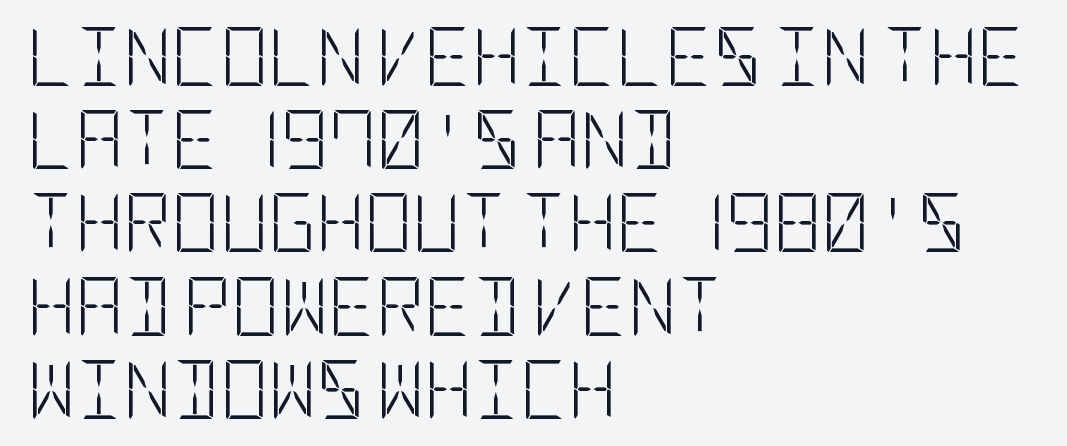
{"serif": "no", "italic": "no", "bold": "no", "weight": "light", "width": "condensed", "stroke_contrast": "low", "x_height": "large", "underline": "no", "align": "left", "line_spacing": "normal", "line_spacing_ratio": 1.41, "letter_spacing": "normal", "letter_spacing_em": 0.0, "glyph_px": 59}
